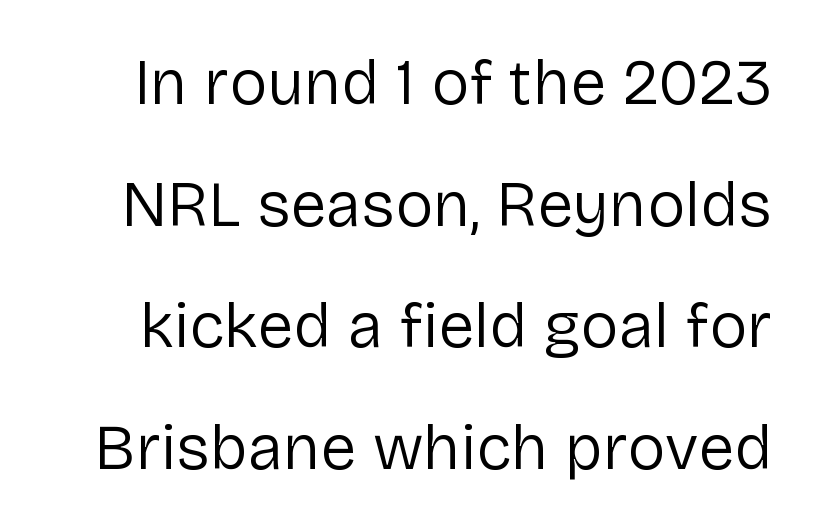
The image shows 64 px regular-weight sans-serif type, upright; set loose line spacing (1.9x), normal letter spacing, not underlined; low stroke contrast and a medium x-height.
